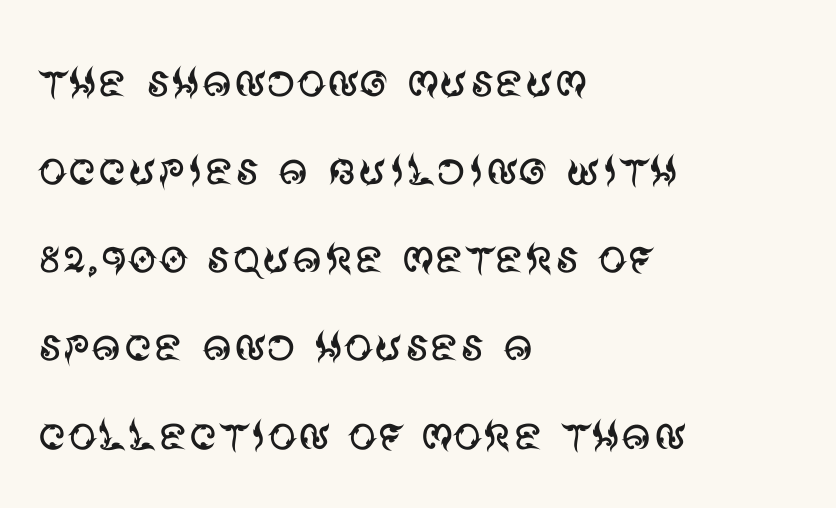
I'd call this a sans setting — the letters go barefoot. Do the letters lean? They stand straight. One-word summary of the alignment: left. The type is set solid horizontally, with unmodified tracking. The weight would be labelled regular, book, light, or lighter still. Words float on clear page, feet unadorned.
